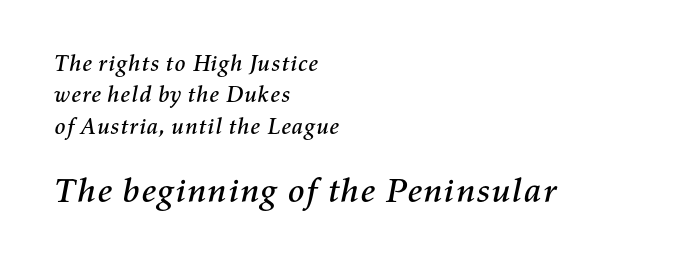
{"italic": "yes", "lean": "right", "slant_degrees": 11, "width": "normal", "stroke_contrast": "medium", "x_height": "medium", "monospaced": "no", "underline": "no", "align": "left", "line_spacing": "normal", "line_spacing_ratio": 1.36, "letter_spacing": "normal", "letter_spacing_em": 0.0, "larger_block": "second", "size_ratio": 1.52, "glyph_px": 35}
